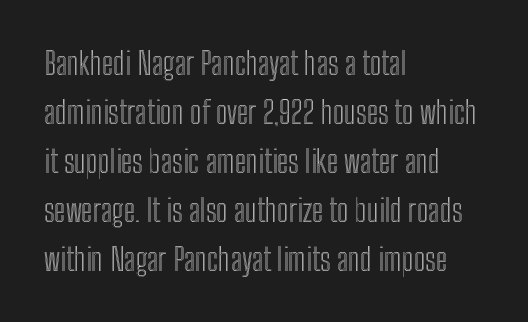
{"italic": "no", "width": "condensed", "x_height": "medium", "monospaced": "no", "underline": "no", "align": "left", "line_spacing": "normal", "line_spacing_ratio": 1.58, "letter_spacing": "normal", "letter_spacing_em": 0.0, "glyph_px": 31}
